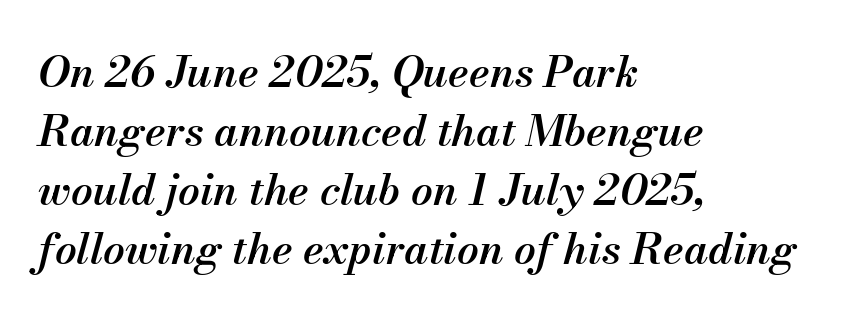
{"italic": "yes", "lean": "right", "slant_degrees": 13, "bold": "semi", "weight": "semibold", "width": "normal", "stroke_contrast": "medium", "x_height": "small", "monospaced": "no", "underline": "no", "align": "left", "line_spacing": "normal", "line_spacing_ratio": 1.37, "letter_spacing": "normal", "letter_spacing_em": 0.0, "glyph_px": 43}
